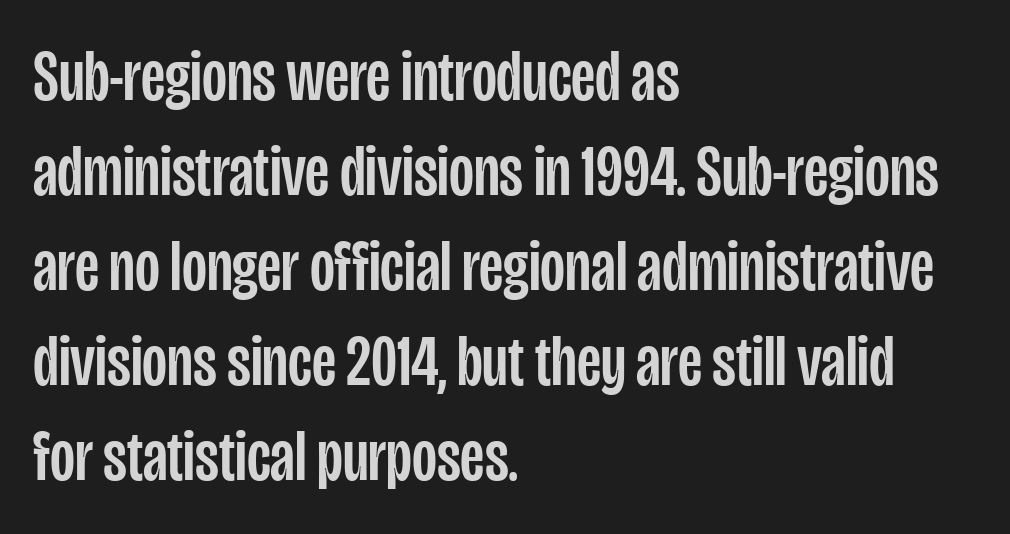
When letters stand straight like this, we call the style roman or upright. Leading: standard. The designer went with a sans here, leaving each stem footless. Note the varied advance widths — an 'i' is clearly narrower than an 'm'. Has an underline been added? It has not. All the whitespace from short lines collects on the right.
